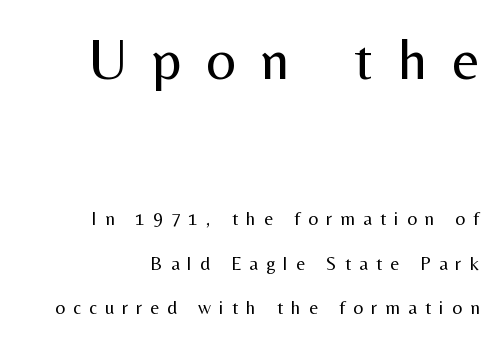
The image shows 58 px regular-weight sans-serif type, upright; set loose line spacing (2.34x), unusually wide letter spacing (+0.43 em), not underlined; the first (top) block is 3.05x larger; medium stroke contrast and a medium x-height.
